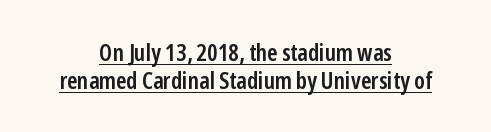
{"italic": "no", "bold": "semi", "underline": "yes", "align": "center", "line_spacing_ratio": 1.16, "letter_spacing": "normal", "letter_spacing_em": 0.0, "glyph_px": 24}
